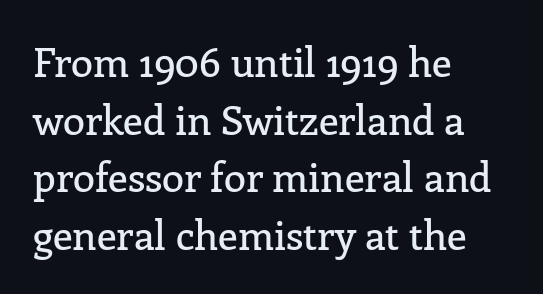
{"serif": "yes", "italic": "no", "width": "normal", "stroke_contrast": "low", "x_height": "medium", "monospaced": "no", "underline": "no", "align": "left", "line_spacing": "normal", "line_spacing_ratio": 1.44, "letter_spacing": "normal", "letter_spacing_em": 0.0, "glyph_px": 40}
